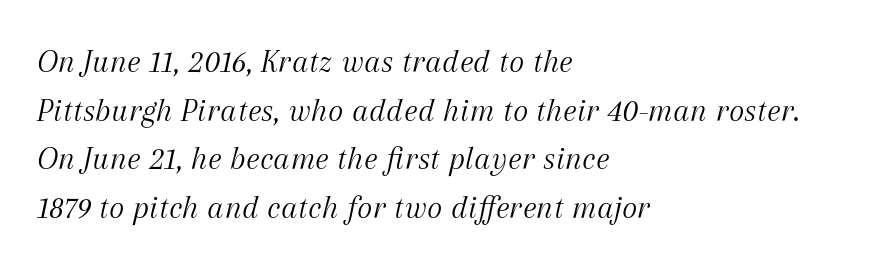
The words here are not underlined. Honestly, the row spacing looks completely unremarkable. I'd call this a serif setting — the letters wear small feet. Notice how the passage keeps a crisp vertical edge on the left only. These glyphs show unthickened strokes, regular width or finer.
